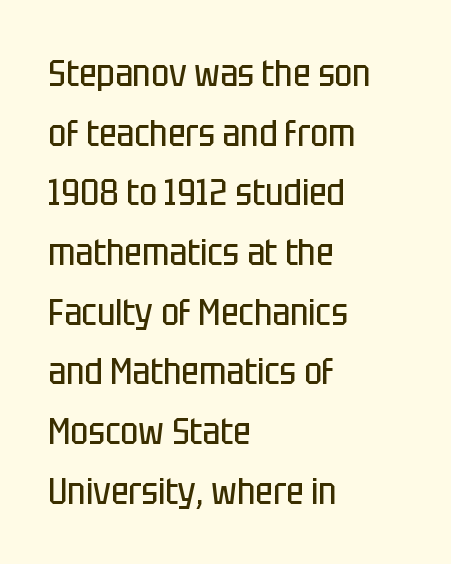
{"serif": "no", "italic": "no", "bold": "no", "weight": "regular", "width": "condensed", "stroke_contrast": "low", "x_height": "large", "monospaced": "no", "underline": "no", "align": "left", "line_spacing": "normal", "line_spacing_ratio": 1.57, "letter_spacing": "normal", "letter_spacing_em": 0.0, "glyph_px": 38}
